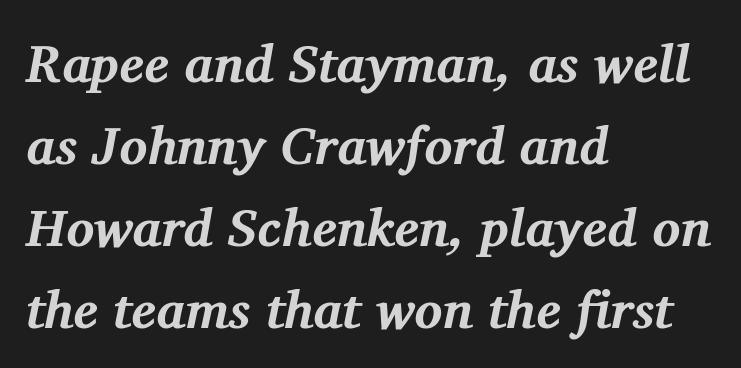
{"serif": "yes", "italic": "yes", "lean": "right", "slant_degrees": 11, "bold": "yes", "weight": "bold", "width": "normal", "stroke_contrast": "medium", "x_height": "medium", "monospaced": "no", "underline": "no", "align": "left", "line_spacing": "normal", "line_spacing_ratio": 1.58, "letter_spacing": "normal", "letter_spacing_em": 0.0, "glyph_px": 52}
